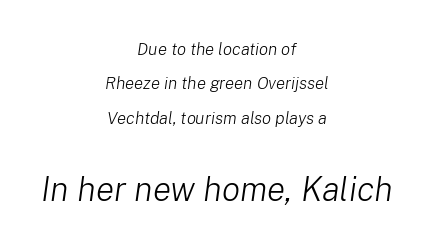
The image shows 34 px light type, italic (leaning right); set centered, loose line spacing (2.02x), normal letter spacing, not underlined; the second (bottom) block is 2.0x larger; low stroke contrast and a medium x-height.
